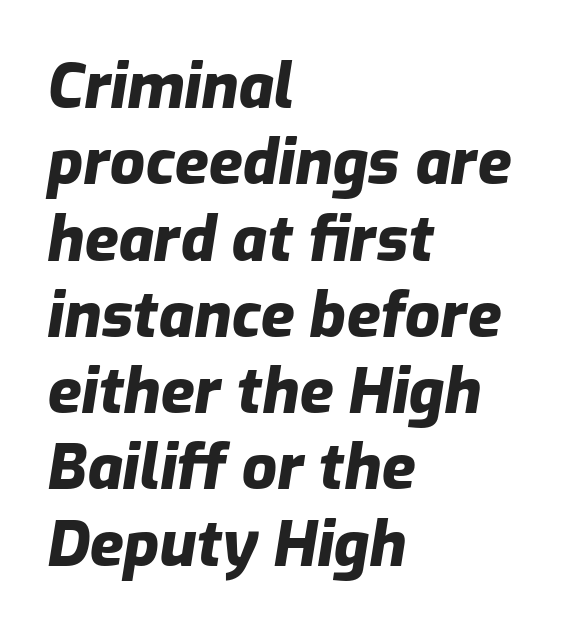
{"italic": "yes", "lean": "right", "slant_degrees": 9, "bold": "yes", "weight": "heavy", "width": "normal", "stroke_contrast": "low", "x_height": "medium", "monospaced": "no", "underline": "no", "align": "left", "line_spacing_ratio": 1.23, "letter_spacing": "normal", "letter_spacing_em": 0.0, "glyph_px": 62}
